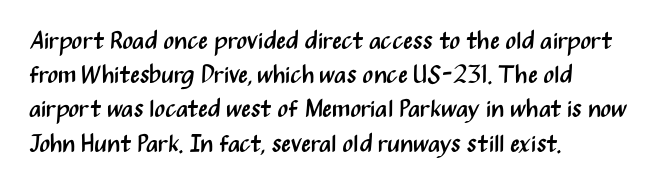
The image shows 25 px text type, upright; set left-aligned, normal line spacing (1.37x), normal letter spacing, not underlined.
